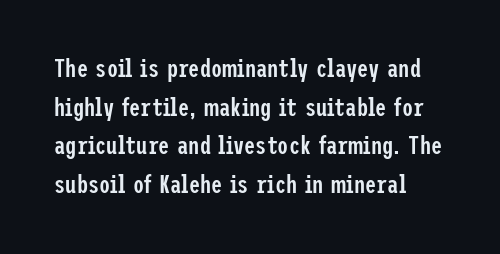
Quick note: underline off. The passage is arranged the way most books set body copy — flush left. Quick note: interline space is typical. Posture: vertical. The letters sit at their default tracking, neither squeezed nor spread.
